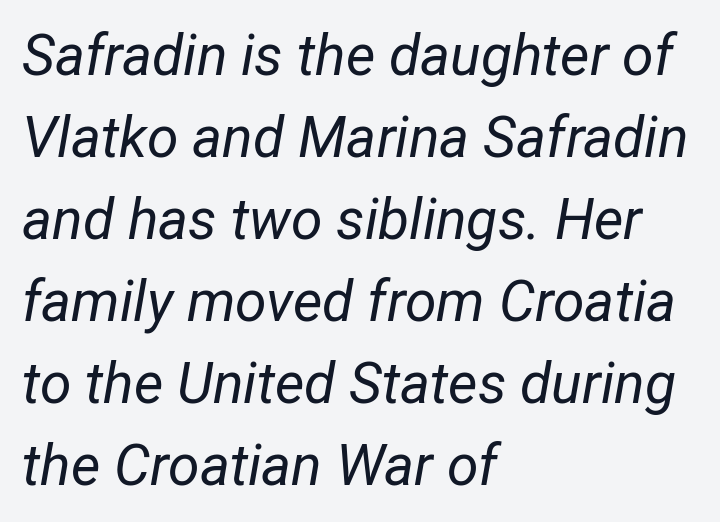
Q: Is the text bold? A: No.
Q: Is the text italic (slanted)? A: Yes, it leans right by about 12 degrees.
Q: Is the text underlined? A: No.
Q: How is the paragraph aligned? A: Left-aligned.
Q: Is the spacing between letters normal or unusually wide? A: Normal.
Q: Is the spacing between lines tight, normal or loose? A: Normal.
Q: Width (condensed, normal, or wide)? A: Condensed.
Q: Stroke contrast? A: Low.
Q: x-height? A: Medium.
Q: Monospaced? A: No.
